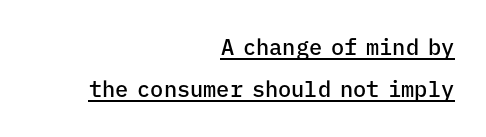
Compared with undecorated copy, this sample adds a rule below the words. There is no visible air inserted between adjacent glyphs. On the weight axis this lands at semibold, roughly 600. The font's upright variant was chosen for this text.
